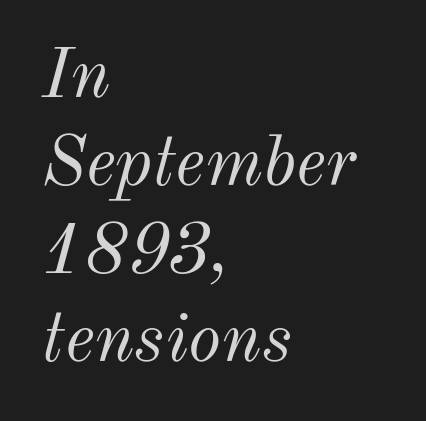
Observe the ordinary spacing: letters are neighbours, not strangers. Any mark beneath the type? The region is blank. A typesetter would call this proportional, since set widths differ per character. Designer's note — italics engaged. Think standard paragraph weight, or any step lighter than that.
